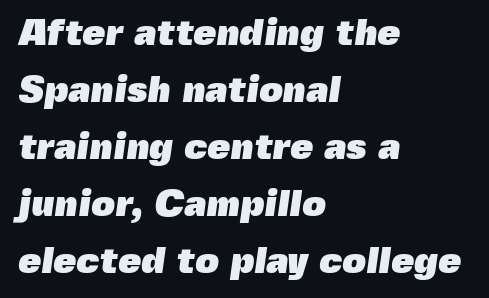
The image shows 37 px heavy sans-serif type; set left-aligned, normal line spacing (1.54x), normal letter spacing, not underlined; a medium x-height.
